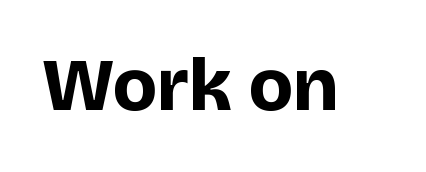
{"serif": "no", "italic": "no", "bold": "yes", "weight": "bold", "width": "normal", "stroke_contrast": "low", "x_height": "large", "monospaced": "no", "underline": "no", "letter_spacing": "normal", "letter_spacing_em": 0.0, "glyph_px": 73}
